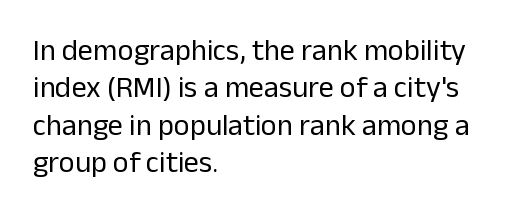
The block of text has a typical density, with ordinary space between rows. A clean baseline with only descenders dipping below it. Think of a printed novel: that variable character pitch is what you see here. Notice how the passage keeps a crisp vertical edge on the left only. Weight class: somewhere from thin through regular.
